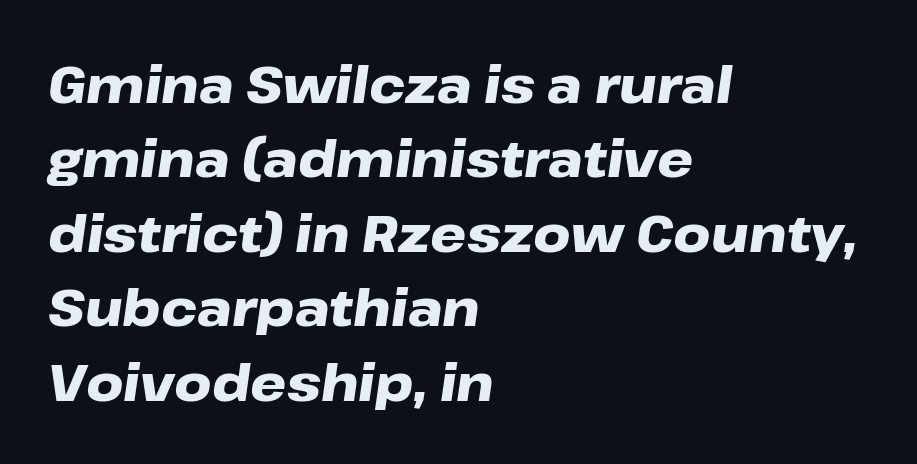
{"italic": "yes", "lean": "right", "slant_degrees": 8, "bold": "yes", "weight": "heavy", "width": "wide", "stroke_contrast": "low", "x_height": "medium", "monospaced": "no", "underline": "no", "align": "left", "line_spacing": "normal", "line_spacing_ratio": 1.46, "letter_spacing": "normal", "letter_spacing_em": 0.0, "glyph_px": 51}
